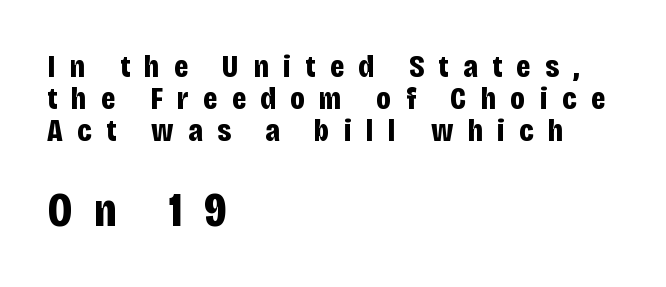
Compared with typical body copy, the letter spacing here is much looser. One-word summary of the alignment: left. The designer gave the closing block more size than the opening block. Note: no serifs on the glyphs.
